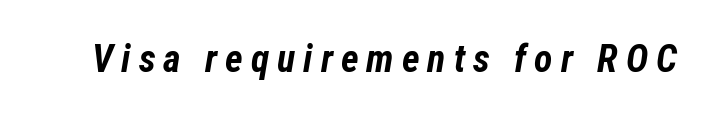
The image shows 38 px bold, condensed type, italic (leaning right); set unusually wide letter spacing (+0.21 em), not underlined; low stroke contrast and a medium x-height.
